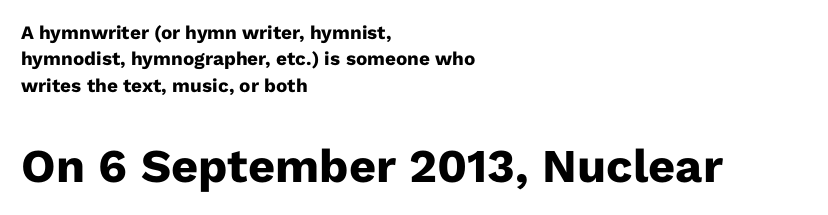
Students, note that the glyphs here touch the page at normal intervals. Look at the glyph heights: the lower group is clearly the bigger setting. Emphasis by weight is at full strength: bold. The designer left line spacing at the default. Style check: upright.
